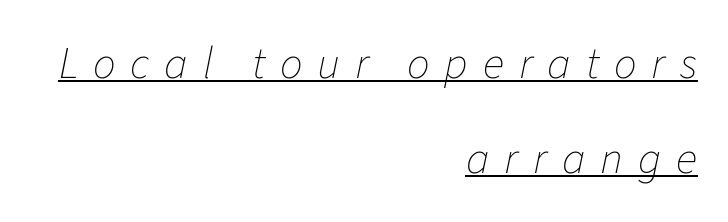
The image shows 45 px thin type, italic (leaning right); set right-aligned, loose line spacing (2.11x), unusually wide letter spacing (+0.33 em), underlined; low stroke contrast and a medium x-height.
